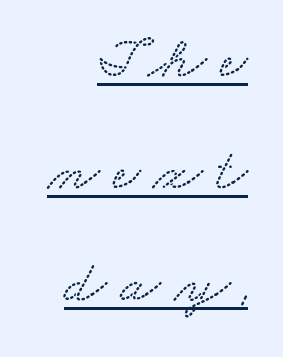
Q: Is the typeface a serif or a sans-serif typeface? A: Serif.
Q: Is the text underlined? A: Yes.
Q: How is the paragraph aligned? A: Right-aligned.
Q: Is the spacing between letters normal or unusually wide? A: Unusually wide.
Q: Width (condensed, normal, or wide)? A: Wide.
Q: Stroke contrast? A: Medium.
Q: x-height? A: Small.
Q: Monospaced? A: No.
